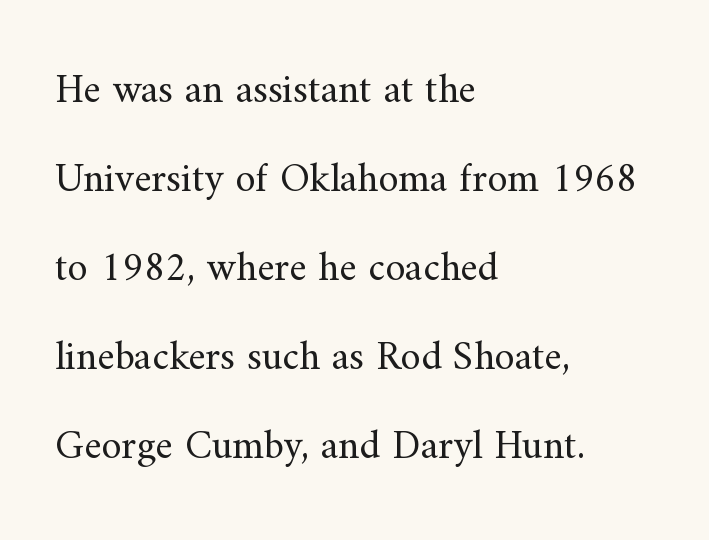
The space beneath each line is pristine and unruled. The rendering uses natural spacing where letterforms have individual widths. The font family rendered here belongs to the serif group. Vertical spacing — loose.
